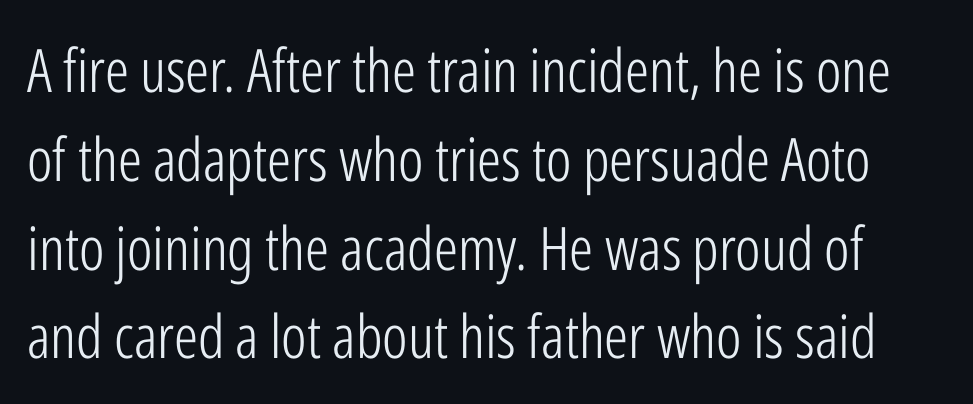
{"serif": "no", "italic": "no", "bold": "no", "weight": "light", "width": "condensed", "stroke_contrast": "low", "x_height": "medium", "monospaced": "no", "underline": "no", "line_spacing": "normal", "line_spacing_ratio": 1.48, "letter_spacing": "normal", "letter_spacing_em": 0.0, "glyph_px": 60}
